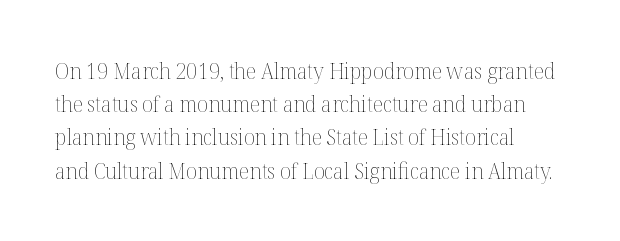
Q: Is the text bold? A: No.
Q: Is the text italic (slanted)? A: No, it is upright.
Q: Is the text underlined? A: No.
Q: Is the spacing between letters normal or unusually wide? A: Normal.
Q: Is the spacing between lines tight, normal or loose? A: Normal.
